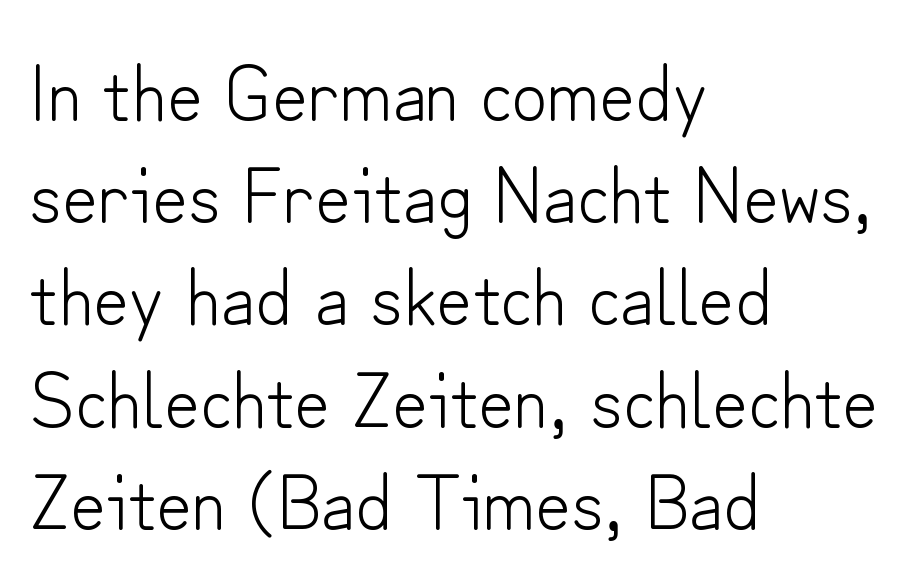
The image shows 78 px light sans-serif type, upright; set left-aligned, normal line spacing (1.31x), normal letter spacing, not underlined; low stroke contrast and a small x-height.
